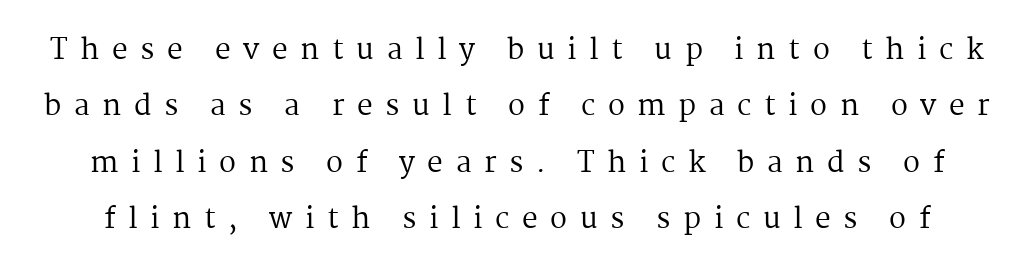
{"serif": "yes", "italic": "no", "bold": "no", "weight": "regular", "width": "normal", "stroke_contrast": "medium", "x_height": "medium", "monospaced": "no", "underline": "no", "line_spacing": "loose", "line_spacing_ratio": 2.01, "letter_spacing": "wide", "letter_spacing_em": 0.45, "glyph_px": 28}
